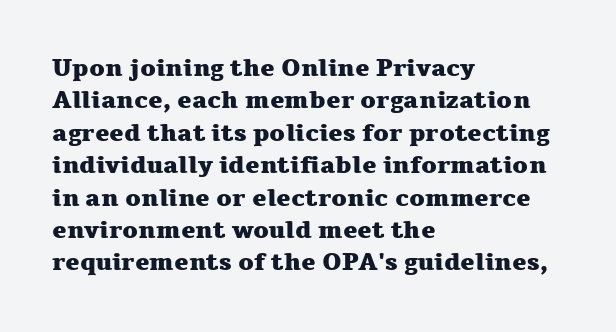
{"italic": "no", "bold": "yes", "underline": "no", "align": "left", "line_spacing": "normal", "line_spacing_ratio": 1.35, "letter_spacing": "normal", "letter_spacing_em": 0.0, "glyph_px": 24}
